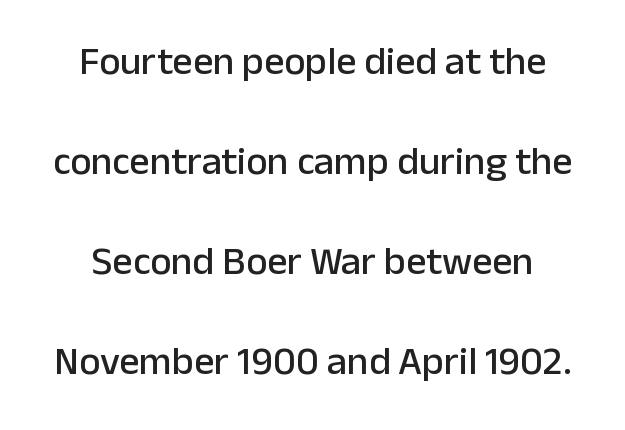
The image shows 40 px sans-serif type, upright; set centered, loose line spacing (2.5x), normal letter spacing, not underlined; low stroke contrast and a medium x-height.
